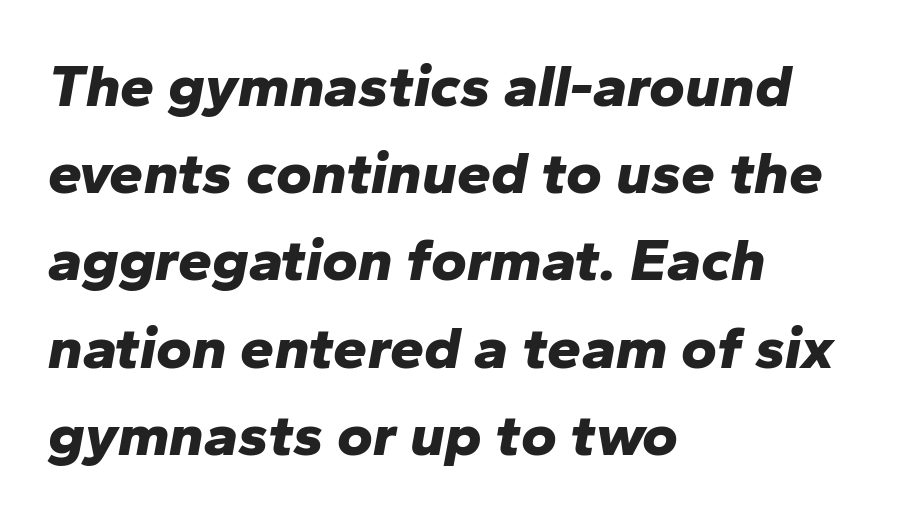
{"italic": "yes", "lean": "right", "slant_degrees": 10, "bold": "yes", "weight": "bold", "width": "normal", "stroke_contrast": "low", "x_height": "medium", "monospaced": "no", "underline": "no", "align": "left", "line_spacing": "normal", "line_spacing_ratio": 1.43, "letter_spacing": "normal", "letter_spacing_em": 0.0, "glyph_px": 61}
